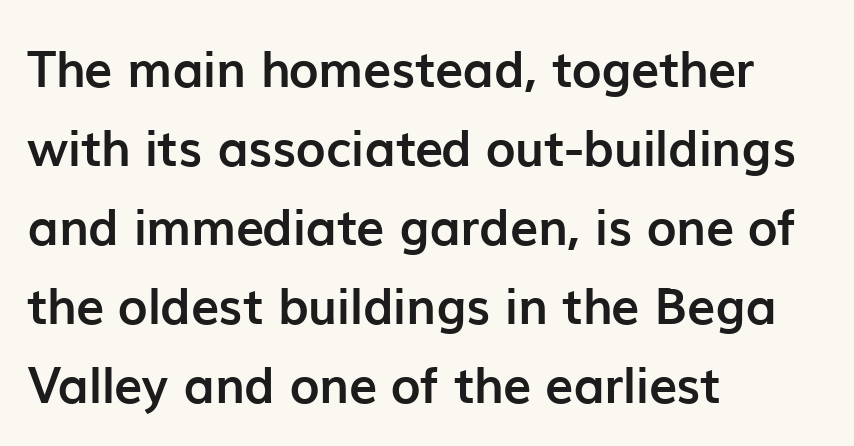
Are there feet on the stems? There aren't — it's a sans. The string is rendered with underlining switched off. Designer's note — italics off, roman on. Teacher's note: observe the even left margin — that is flush-left alignment. These lines carry a lot of weight — the face is fully bold. No extra tracking has been applied to these lines.
